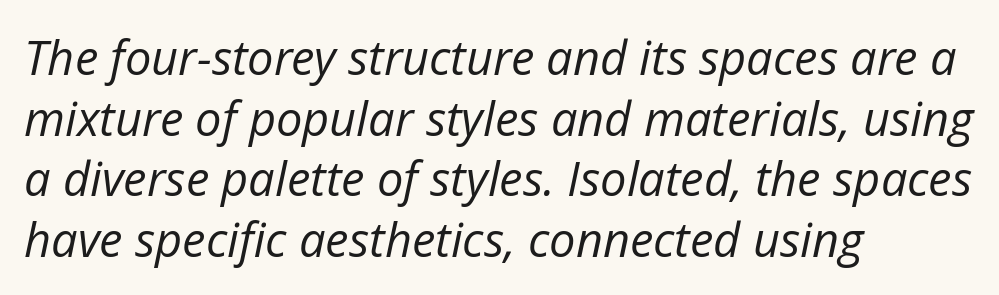
{"italic": "yes", "lean": "right", "slant_degrees": 12, "bold": "no", "weight": "regular", "width": "normal", "stroke_contrast": "low", "x_height": "medium", "monospaced": "no", "underline": "no", "align": "left", "line_spacing": "normal", "line_spacing_ratio": 1.29, "letter_spacing": "normal", "letter_spacing_em": 0.0, "glyph_px": 47}
